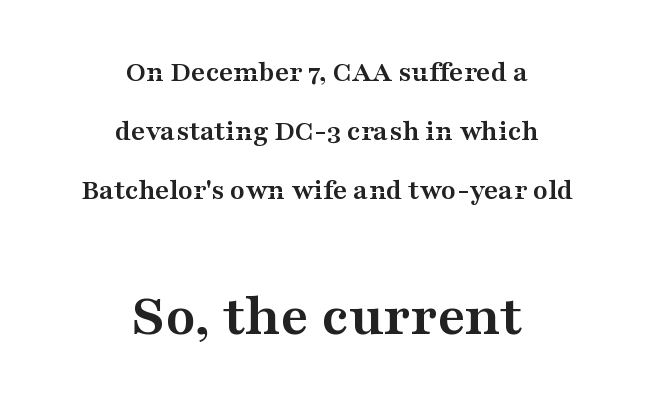
Q: Is the text bold? A: Yes.
Q: Is the text italic (slanted)? A: No, it is upright.
Q: Is the typeface a serif or a sans-serif typeface? A: Serif.
Q: Is the text underlined? A: No.
Q: How is the paragraph aligned? A: Centered.
Q: Is the spacing between letters normal or unusually wide? A: Normal.
Q: Is the spacing between lines tight, normal or loose? A: Loose.
Q: Which block of text is set in a larger size, the first (top) or the second (bottom)? A: The second (bottom) one.
Q: Width (condensed, normal, or wide)? A: Wide.
Q: Stroke contrast? A: Medium.
Q: x-height? A: Medium.
Q: Monospaced? A: No.
